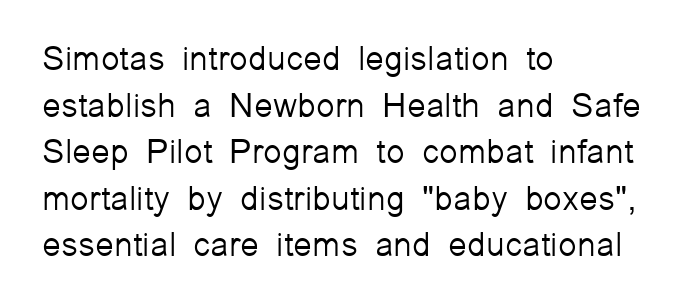
Q: Is the text bold? A: No.
Q: Is the text italic (slanted)? A: No, it is upright.
Q: Is the typeface a serif or a sans-serif typeface? A: Sans-serif.
Q: Is the text underlined? A: No.
Q: How is the paragraph aligned? A: Left-aligned.
Q: Is the spacing between letters normal or unusually wide? A: Normal.
Q: Is the spacing between lines tight, normal or loose? A: Normal.
Q: Width (condensed, normal, or wide)? A: Normal.
Q: Stroke contrast? A: Low.
Q: x-height? A: Medium.
Q: Monospaced? A: No.
